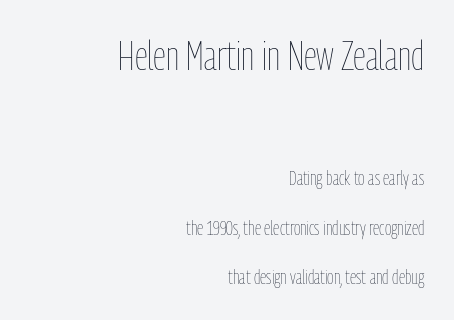
The image shows 41 px thin, condensed type, upright; set right-aligned, loose line spacing (2.49x), normal letter spacing, not underlined; the first (top) block is 2.05x larger; low stroke contrast and a medium x-height.
